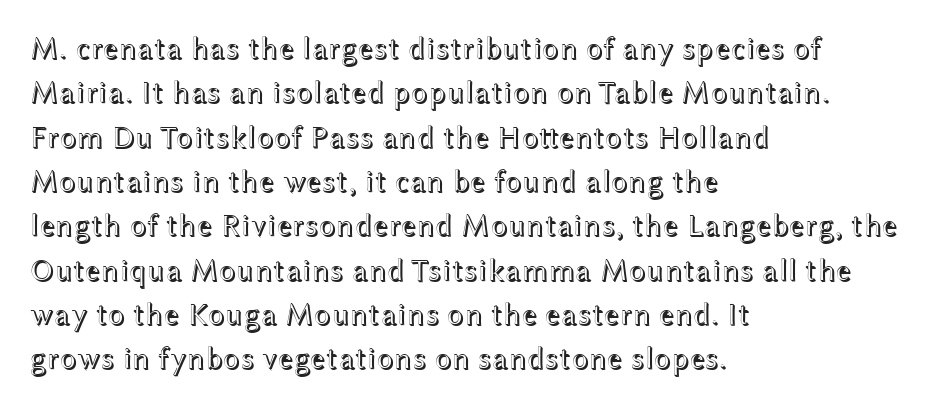
Q: Is the text italic (slanted)? A: No, it is upright.
Q: Is the text underlined? A: No.
Q: How is the paragraph aligned? A: Left-aligned.
Q: Is the spacing between letters normal or unusually wide? A: Normal.
Q: Is the spacing between lines tight, normal or loose? A: Normal.
Q: Width (condensed, normal, or wide)? A: Wide.
Q: x-height? A: Medium.
Q: Monospaced? A: No.
